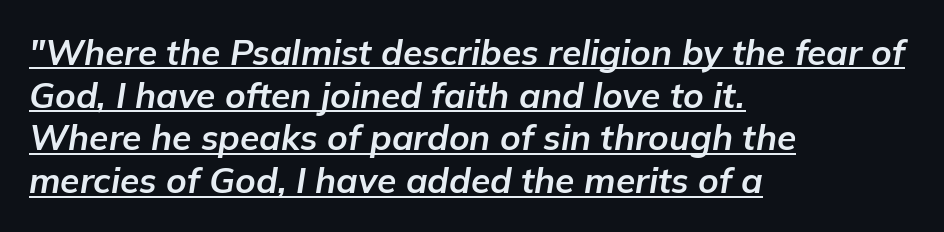
Q: Is the text bold? A: Yes.
Q: Is the text italic (slanted)? A: Yes, it leans right by about 9 degrees.
Q: Is the text underlined? A: Yes.
Q: How is the paragraph aligned? A: Left-aligned.
Q: Is the spacing between letters normal or unusually wide? A: Normal.
Q: Width (condensed, normal, or wide)? A: Normal.
Q: Stroke contrast? A: Low.
Q: x-height? A: Medium.
Q: Monospaced? A: No.
